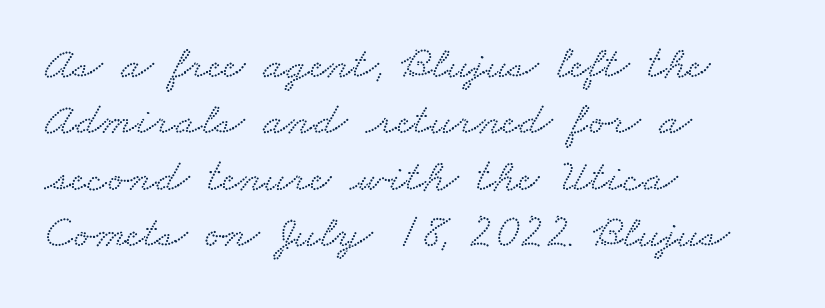
The image shows 47 px wide serif type; set left-aligned, line spacing 1.2x, normal letter spacing, not underlined; low stroke contrast and a small x-height.
